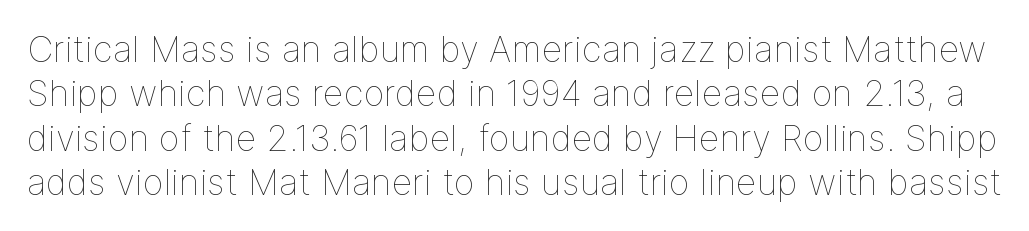
The image shows 36 px thin type, upright; set line spacing 1.23x, normal letter spacing, not underlined; low stroke contrast and a medium x-height.
